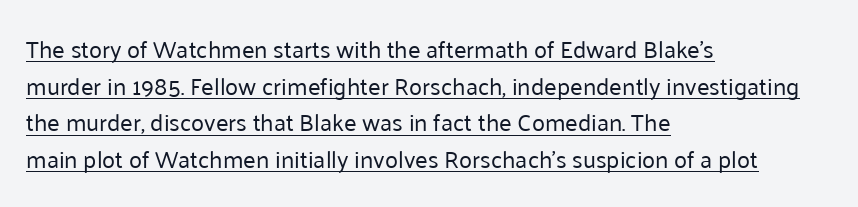
The image shows 24 px text type, upright; set left-aligned, normal line spacing (1.53x), normal letter spacing, underlined.
